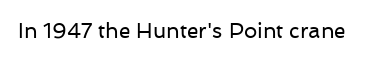
{"italic": "no", "bold": "no", "underline": "no", "letter_spacing": "normal", "letter_spacing_em": 0.0, "glyph_px": 21}
